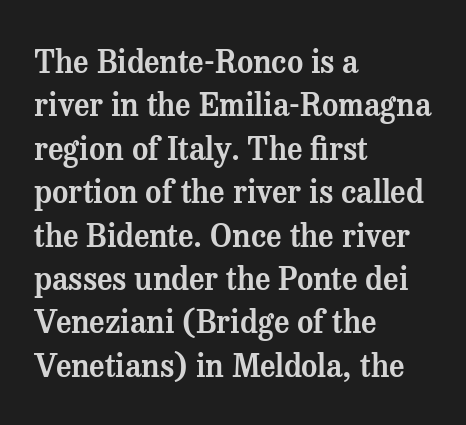
Proportional: the letters do not fall into vertical columns. Nope, not italic — everything's standing straight. The rendering keeps characters at their native spacing. Normally led — the rows are evenly, conventionally spaced. Descenders hang freely into open space.
